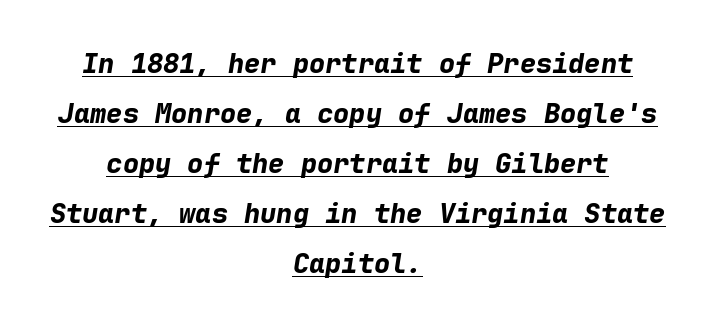
{"italic": "yes", "lean": "right", "slant_degrees": 9, "bold": "yes", "underline": "yes", "align": "center", "line_spacing_ratio": 1.85, "letter_spacing": "normal", "letter_spacing_em": 0.0, "glyph_px": 27}
